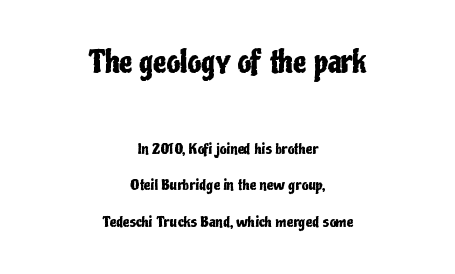
Q: Is the text italic (slanted)? A: No, it is upright.
Q: Is the typeface a serif or a sans-serif typeface? A: Sans-serif.
Q: Is the text underlined? A: No.
Q: How is the paragraph aligned? A: Centered.
Q: Is the spacing between letters normal or unusually wide? A: Normal.
Q: Is the spacing between lines tight, normal or loose? A: Loose.
Q: Which block of text is set in a larger size, the first (top) or the second (bottom)? A: The first (top) one.
Q: Width (condensed, normal, or wide)? A: Condensed.
Q: Stroke contrast? A: Low.
Q: x-height? A: Medium.
Q: Monospaced? A: No.
